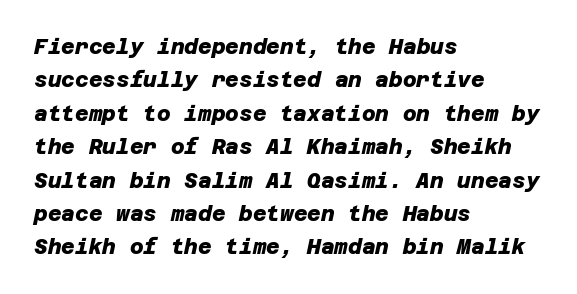
In terms of leading, this rendering sits right in the middle. Check the space under the baseline: it is left empty. What stands out about the letter spacing? Nothing — it is the standard amount. Alignment: flush left. Its strokes are broad and dark, the hallmark of bold type.
